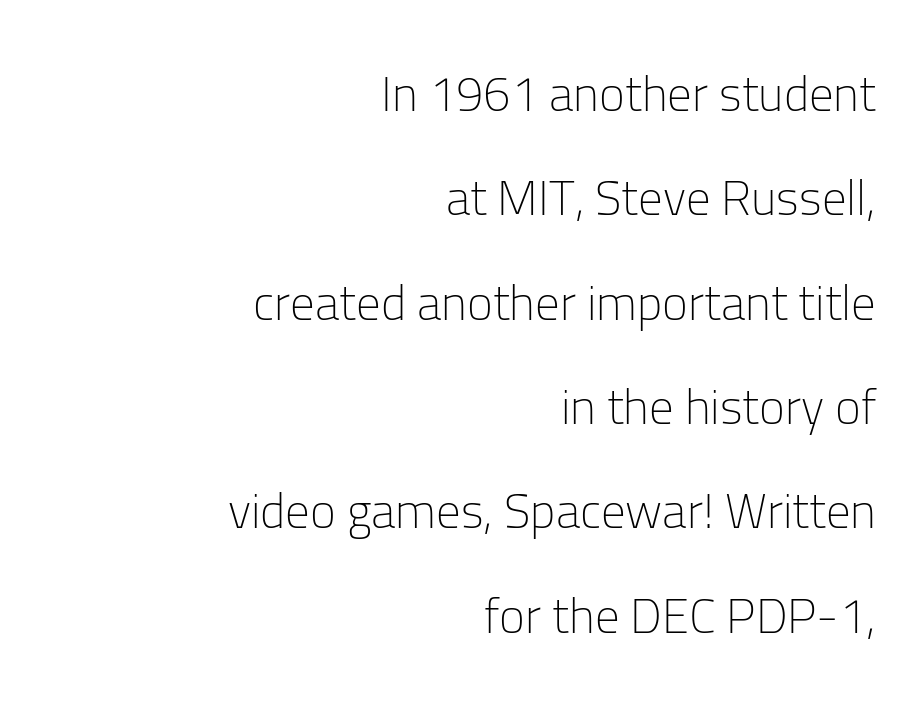
The image shows 49 px light sans-serif type, upright; set right-aligned, loose line spacing (2.13x), normal letter spacing, not underlined; low stroke contrast and a medium x-height.
